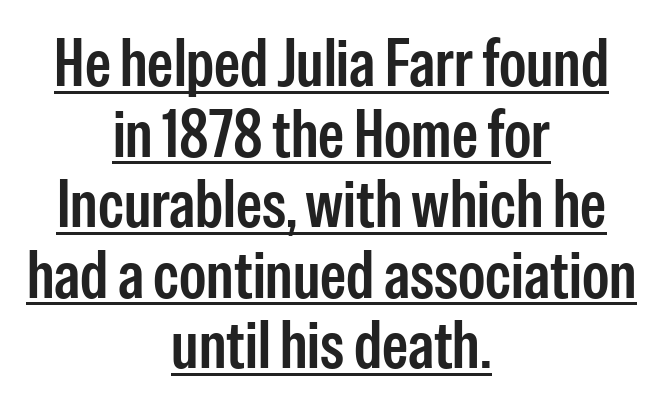
The image shows 66 px semibold, condensed sans-serif type, upright; set centered, tight line spacing (1.07x), normal letter spacing, underlined; low stroke contrast and a medium x-height.
